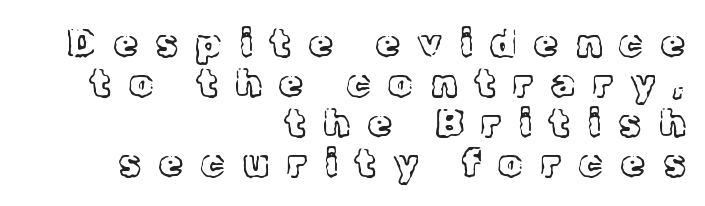
The image shows 38 px light serif type, upright; set right-aligned, tight line spacing (1.05x), unusually wide letter spacing (+0.48 em), not underlined; a medium x-height.
